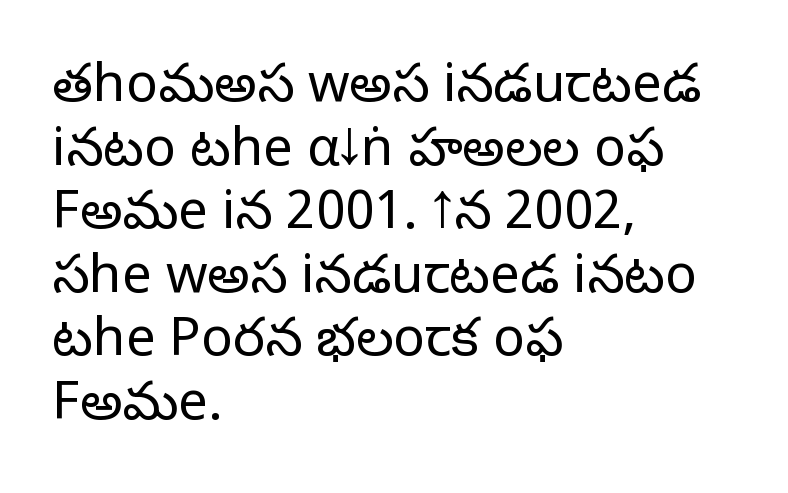
The horizontal fit of the characters is conventional and even. You could not count columns in this text — the font is proportionally spaced. Observe the absence of serifs on each vertical stroke in this sample. Think standard paragraph weight, or any step lighter than that. In terms of posture, this sample is upright. Leftover space on each line is placed entirely after the last word.
